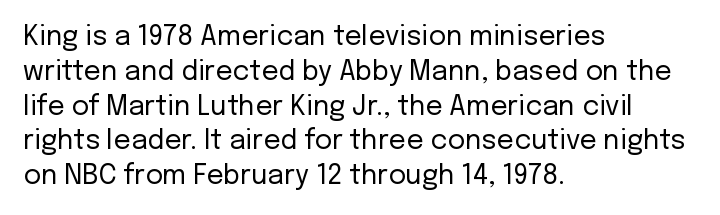
Q: Is the text bold? A: No.
Q: Is the text italic (slanted)? A: No, it is upright.
Q: Is the text underlined? A: No.
Q: How is the paragraph aligned? A: Left-aligned.
Q: Is the spacing between letters normal or unusually wide? A: Normal.
Q: Is the spacing between lines tight, normal or loose? A: Normal.
